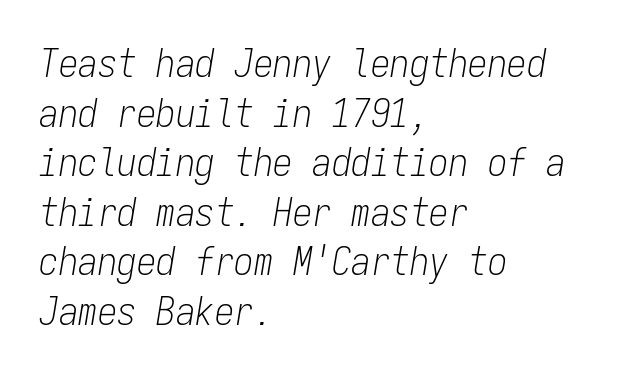
{"italic": "yes", "lean": "right", "slant_degrees": 9, "bold": "no", "weight": "light", "width": "condensed", "stroke_contrast": "low", "x_height": "medium", "monospaced": "yes", "underline": "no", "align": "left", "line_spacing": "normal", "line_spacing_ratio": 1.27, "letter_spacing": "normal", "letter_spacing_em": 0.0, "glyph_px": 39}
